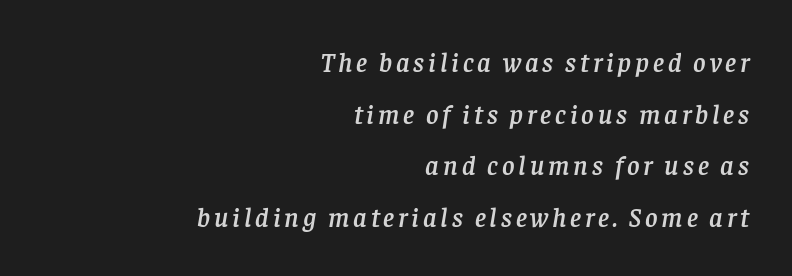
What's the leading like? Stretched, with rows far apart. Each row of text sits above clean, open space. An italicized treatment has been applied to the whole sample. The paragraph shown leans on its right margin.
